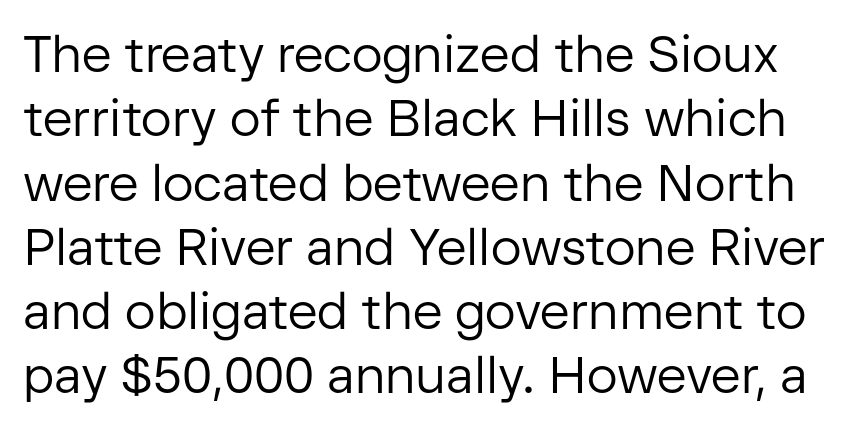
{"serif": "no", "italic": "no", "bold": "no", "weight": "regular", "width": "normal", "stroke_contrast": "low", "x_height": "medium", "monospaced": "no", "underline": "no", "line_spacing": "normal", "line_spacing_ratio": 1.26, "letter_spacing": "normal", "letter_spacing_em": 0.0, "glyph_px": 51}
